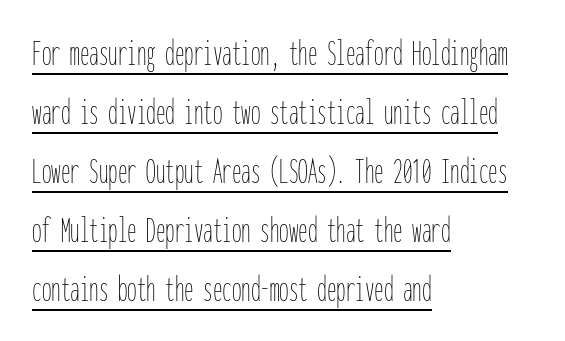
The image shows 38 px thin, condensed type, upright, monospaced; set left-aligned, normal line spacing (1.55x), normal letter spacing, underlined; low stroke contrast and a medium x-height.
